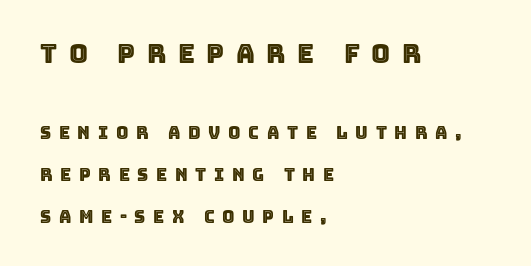
The image shows 26 px text type, upright; set left-aligned, loose line spacing (2.45x), unusually wide letter spacing (+0.45 em), not underlined; the first (top) block is 1.53x larger.
